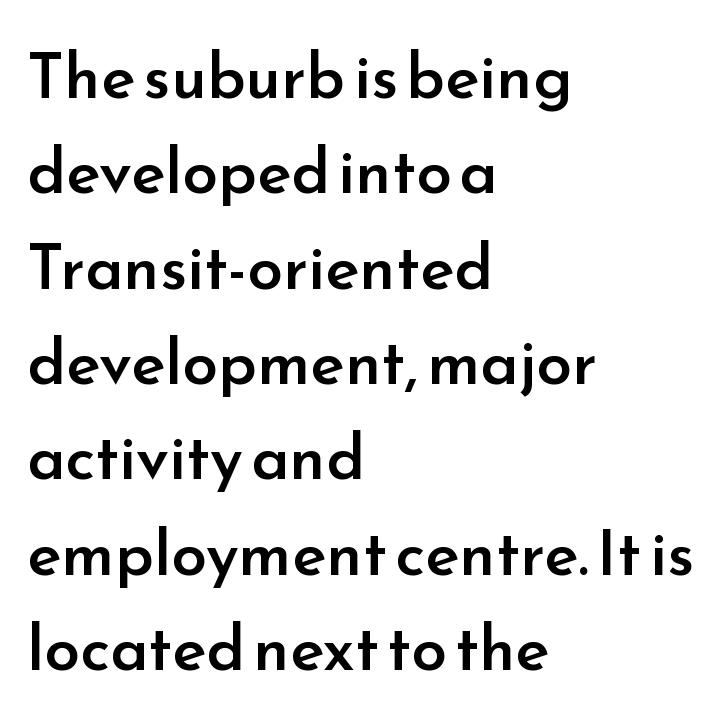
The image shows 64 px semibold sans-serif type, upright; set left-aligned, normal line spacing (1.49x), normal letter spacing, not underlined; low stroke contrast and a small x-height.
